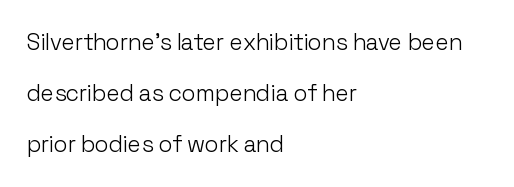
Q: Is the text bold? A: No.
Q: Is the text italic (slanted)? A: No, it is upright.
Q: Is the text underlined? A: No.
Q: How is the paragraph aligned? A: Left-aligned.
Q: Is the spacing between letters normal or unusually wide? A: Normal.
Q: Is the spacing between lines tight, normal or loose? A: Loose.
